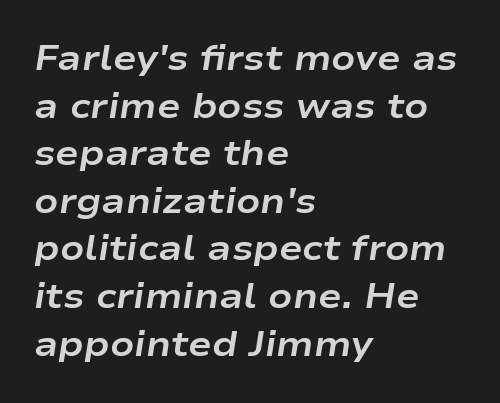
{"italic": "yes", "lean": "right", "slant_degrees": 9, "bold": "yes", "weight": "bold", "width": "wide", "stroke_contrast": "low", "x_height": "medium", "monospaced": "no", "underline": "no", "align": "left", "line_spacing": "normal", "line_spacing_ratio": 1.36, "letter_spacing": "normal", "letter_spacing_em": 0.0, "glyph_px": 35}
